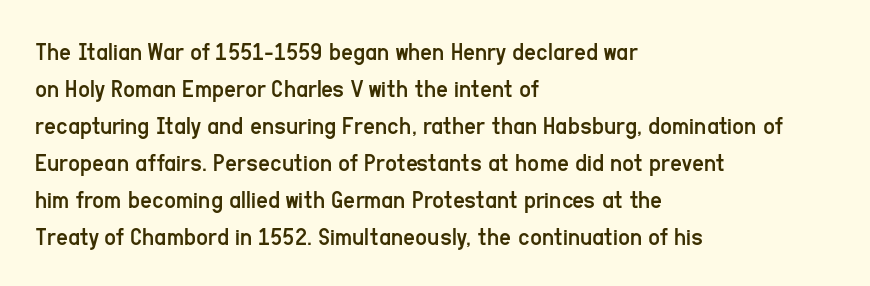
The image shows 26 px text type, upright; set left-aligned, normal line spacing (1.42x), normal letter spacing, not underlined.
